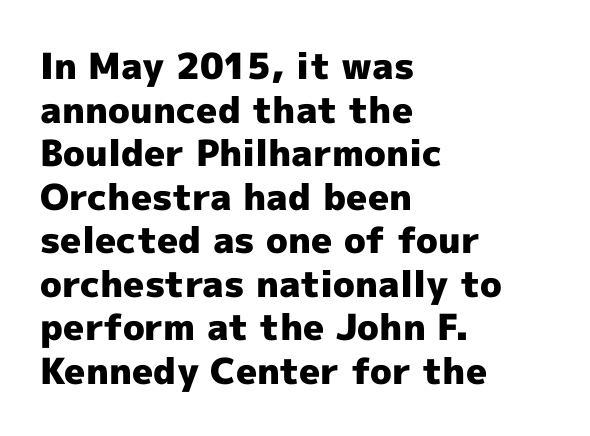
Q: Is the text bold? A: Yes.
Q: Is the text italic (slanted)? A: No, it is upright.
Q: Is the typeface a serif or a sans-serif typeface? A: Sans-serif.
Q: Is the text underlined? A: No.
Q: How is the paragraph aligned? A: Left-aligned.
Q: Is the spacing between letters normal or unusually wide? A: Normal.
Q: Width (condensed, normal, or wide)? A: Normal.
Q: x-height? A: Medium.
Q: Monospaced? A: No.
